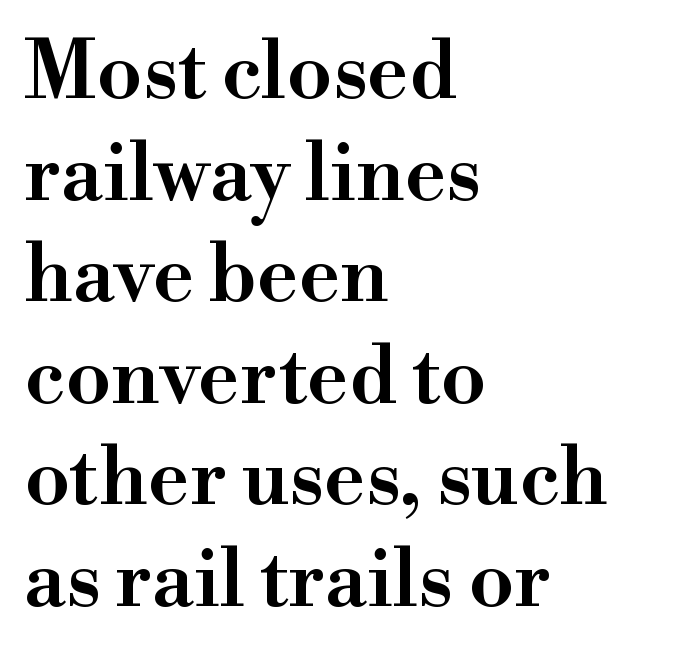
The image shows 80 px semibold serif type, upright; set left-aligned, normal line spacing (1.27x), normal letter spacing, not underlined; high stroke contrast and a small x-height.
